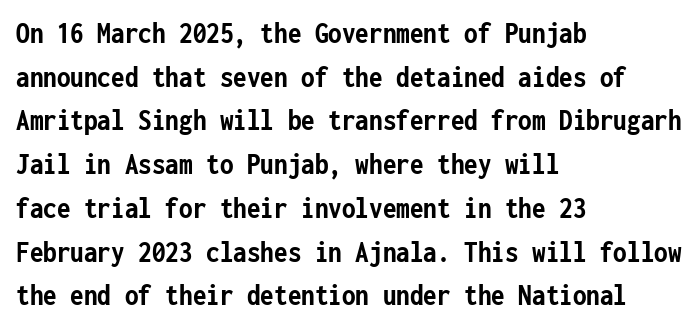
Q: Is the text bold? A: Yes.
Q: Is the text italic (slanted)? A: No, it is upright.
Q: Is the typeface a serif or a sans-serif typeface? A: Sans-serif.
Q: Is the text underlined? A: No.
Q: How is the paragraph aligned? A: Left-aligned.
Q: Is the spacing between letters normal or unusually wide? A: Normal.
Q: Is the spacing between lines tight, normal or loose? A: Normal.
Q: Width (condensed, normal, or wide)? A: Condensed.
Q: Stroke contrast? A: Low.
Q: x-height? A: Medium.
Q: Monospaced? A: Yes.
